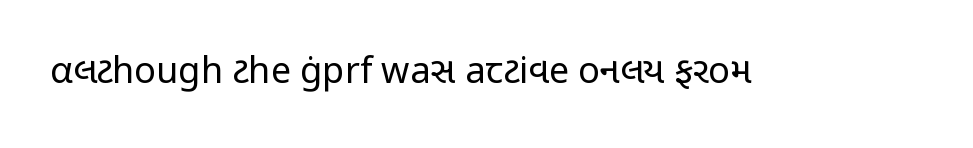
What kind of face is this? One without serifs — a sans. Type without underlining. Unlike italic type, these characters show no tilt at all. Here the glyphs are tracked normally, forming tight word shapes. On a weight scale, this lands at 450 or below. The letters advance in unequal steps, a hallmark of proportional type.
